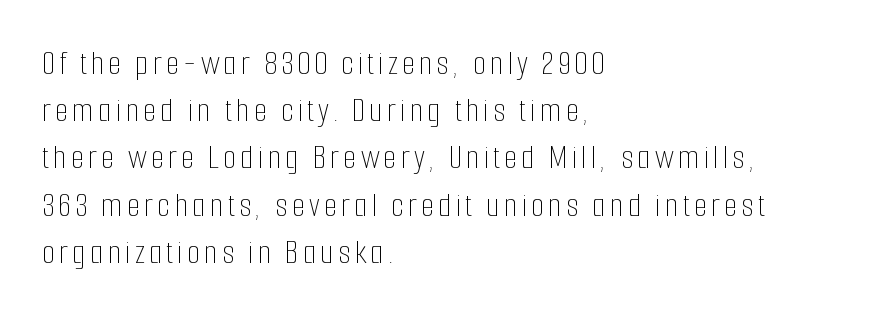
The image shows 35 px thin, condensed type, upright; set left-aligned, normal line spacing (1.35x), not underlined; low stroke contrast and a medium x-height.
